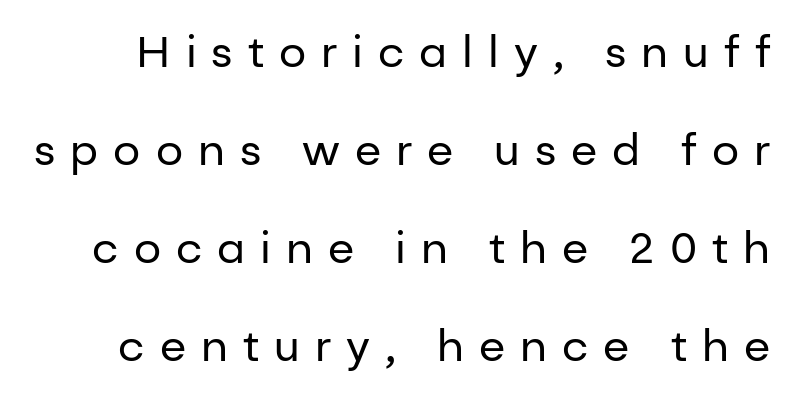
The image shows 43 px regular-weight sans-serif type, upright; set loose line spacing (2.28x), unusually wide letter spacing (+0.35 em), not underlined; low stroke contrast and a medium x-height.
